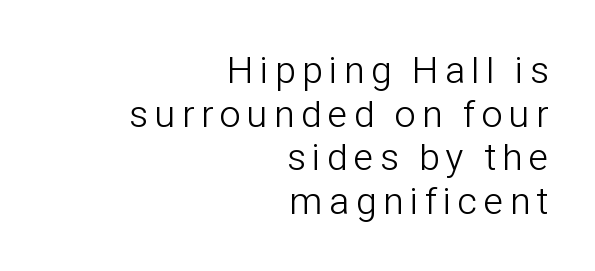
Q: Is the text bold? A: No.
Q: Is the text italic (slanted)? A: No, it is upright.
Q: Is the typeface a serif or a sans-serif typeface? A: Sans-serif.
Q: Is the text underlined? A: No.
Q: How is the paragraph aligned? A: Right-aligned.
Q: Is the spacing between lines tight, normal or loose? A: Tight.
Q: Width (condensed, normal, or wide)? A: Condensed.
Q: Stroke contrast? A: Low.
Q: x-height? A: Medium.
Q: Monospaced? A: No.
